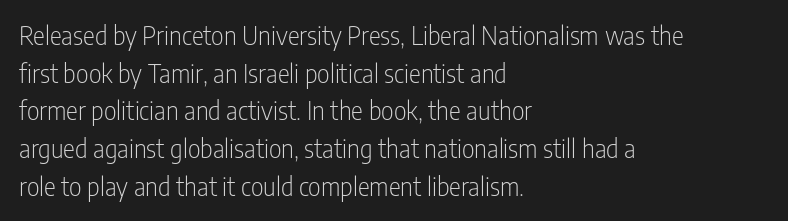
Q: Is the text bold? A: No.
Q: Is the text italic (slanted)? A: No, it is upright.
Q: Is the text underlined? A: No.
Q: How is the paragraph aligned? A: Left-aligned.
Q: Is the spacing between letters normal or unusually wide? A: Normal.
Q: Is the spacing between lines tight, normal or loose? A: Normal.
